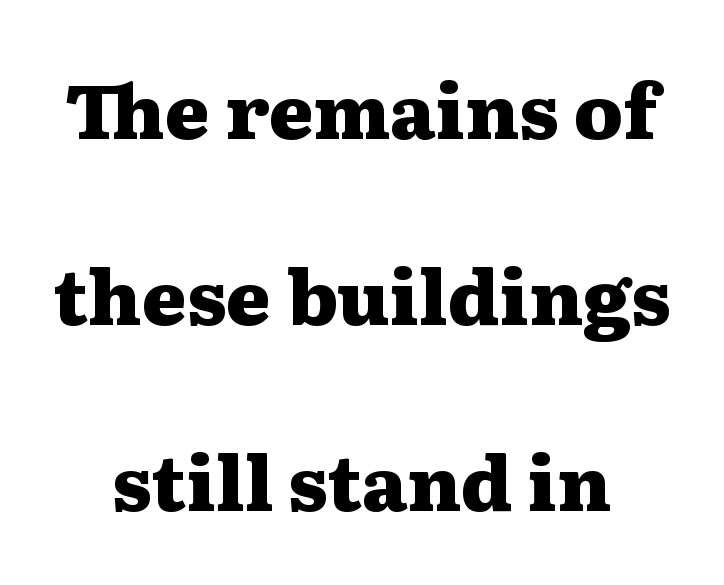
The image shows 76 px heavy, wide serif type, upright; set centered, loose line spacing (2.45x), normal letter spacing, not underlined; medium stroke contrast and a medium x-height.
